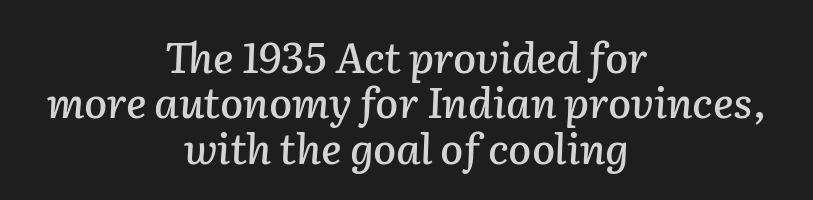
{"italic": "yes", "lean": "right", "slant_degrees": 2, "width": "normal", "stroke_contrast": "low", "x_height": "medium", "monospaced": "no", "underline": "no", "align": "center", "line_spacing": "tight", "line_spacing_ratio": 1.08, "letter_spacing": "normal", "letter_spacing_em": 0.0, "glyph_px": 42}
